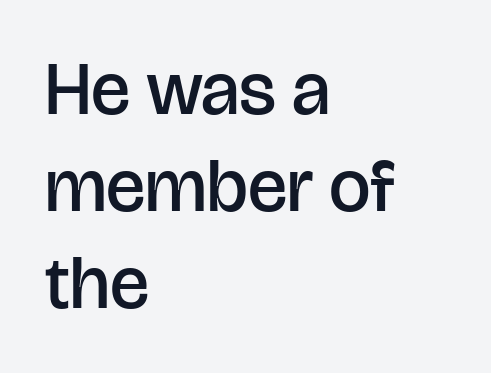
The image shows 74 px semibold sans-serif type, upright; set left-aligned, normal line spacing (1.31x), normal letter spacing, not underlined; low stroke contrast and a large x-height.
